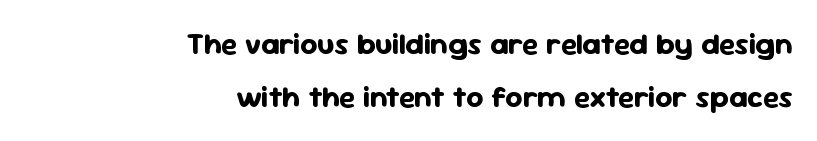
Q: Is the text bold? A: Yes.
Q: Is the text italic (slanted)? A: No, it is upright.
Q: Is the typeface a serif or a sans-serif typeface? A: Sans-serif.
Q: Is the text underlined? A: No.
Q: How is the paragraph aligned? A: Right-aligned.
Q: Is the spacing between letters normal or unusually wide? A: Normal.
Q: Width (condensed, normal, or wide)? A: Normal.
Q: Stroke contrast? A: Low.
Q: x-height? A: Medium.
Q: Monospaced? A: No.
